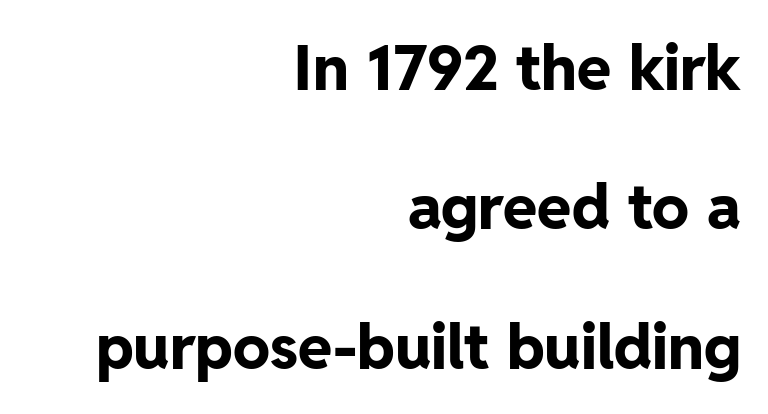
No word sits above an underline. What weight is shown? A full bold with thick strokes. This sample uses a sans-serif face. Whoever set this chose breathing room over compactness in the vertical rhythm.
